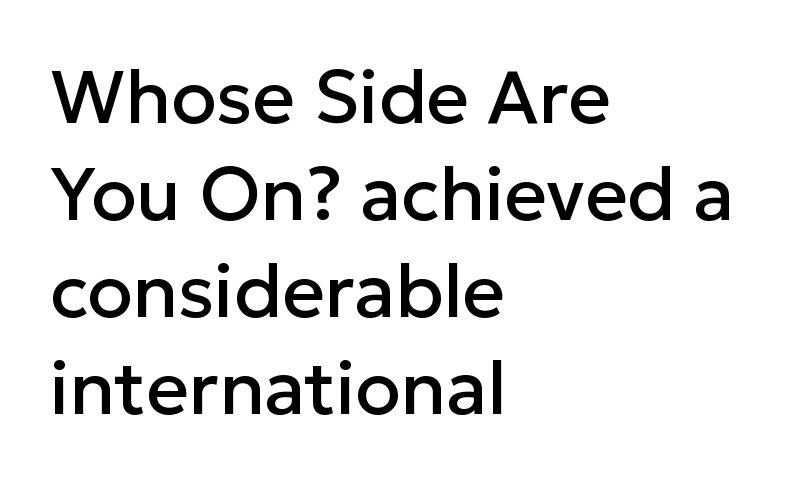
The image shows 74 px sans-serif type, upright; set left-aligned, normal line spacing (1.31x), normal letter spacing, not underlined; low stroke contrast and a medium x-height.
